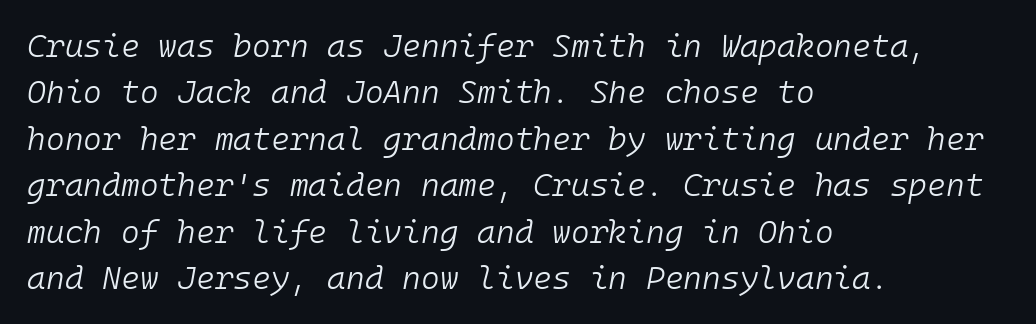
Do the characters align in a grid? Yes, the font is monospaced. No extra tracking has been applied to these lines. The foot of each line stays bare and open. In terms of posture, this sample is oblique. The leading is moderate, giving the passage an even texture. Weight class: somewhere from thin through regular.
